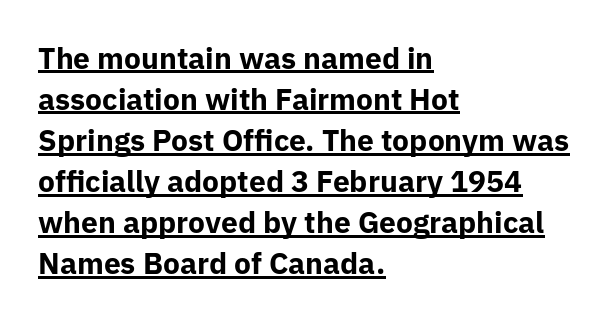
The image shows 30 px bold sans-serif type, upright; set left-aligned, normal line spacing (1.37x), normal letter spacing, underlined; low stroke contrast and a medium x-height.
